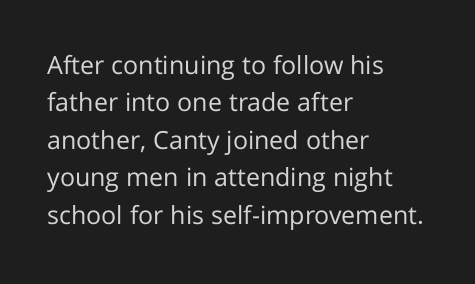
The image shows 25 px text type, upright; set left-aligned, normal line spacing (1.5x), normal letter spacing, not underlined.
